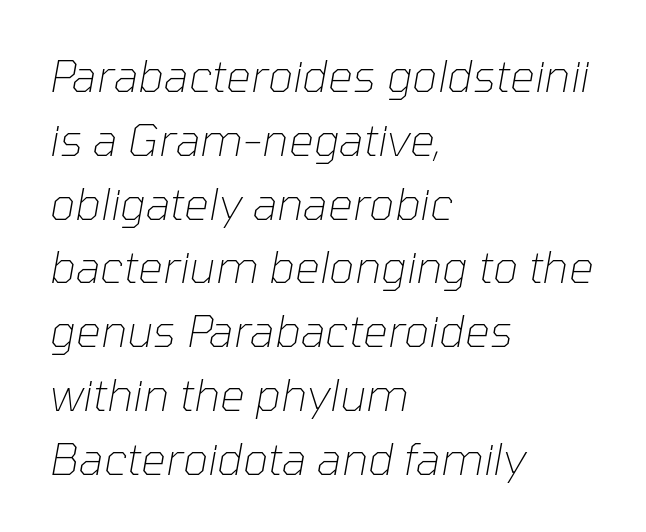
Q: Is the text bold? A: No.
Q: Is the text italic (slanted)? A: Yes, it leans right by about 10 degrees.
Q: Is the text underlined? A: No.
Q: How is the paragraph aligned? A: Left-aligned.
Q: Is the spacing between letters normal or unusually wide? A: Normal.
Q: Is the spacing between lines tight, normal or loose? A: Normal.
Q: Width (condensed, normal, or wide)? A: Normal.
Q: Stroke contrast? A: Low.
Q: x-height? A: Medium.
Q: Monospaced? A: No.
